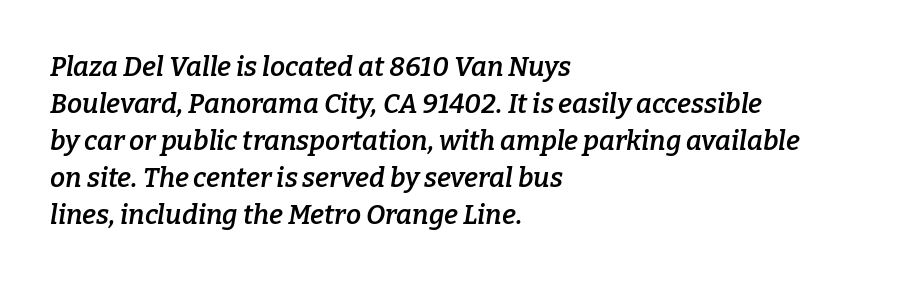
Descender tails drop into unmarked territory. Weight: semibold (demi). Which margin do the lines hug? The left one — the right edge is uneven. This sample uses plain, unmodified letter spacing. The lettering tilts uniformly, giving the passage an italic look. Horizontal bands of white between lines are of average thickness.
